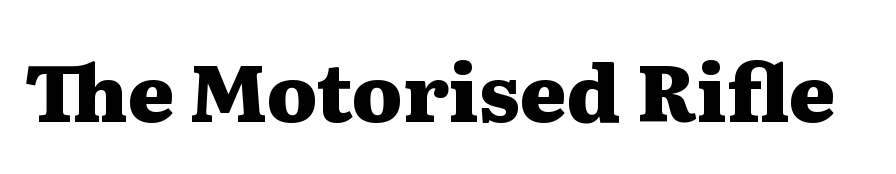
Chunky letters — that's bold for sure. The string is rendered with underlining switched off. Unlike italic type, these characters show no tilt at all. The letters advance in unequal steps, a hallmark of proportional type.
